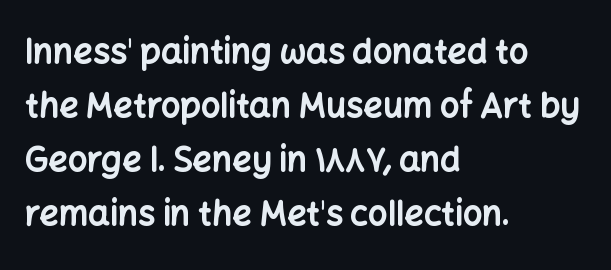
Characters follow at the spacing the type designer built in. Left-aligned paragraph, ragged on the right. Note the varied advance widths — an 'i' is clearly narrower than an 'm'. Its strokes are broad and dark, the hallmark of bold type. Is this a sans? Yes — the strokes have no serifs. What's the leading like? Ordinary, nothing unusual.
